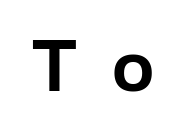
Q: Is the text bold? A: Yes.
Q: Is the text italic (slanted)? A: No, it is upright.
Q: Is the typeface a serif or a sans-serif typeface? A: Sans-serif.
Q: Is the text underlined? A: No.
Q: Is the spacing between letters normal or unusually wide? A: Unusually wide.
Q: Width (condensed, normal, or wide)? A: Normal.
Q: Stroke contrast? A: Low.
Q: x-height? A: Medium.
Q: Monospaced? A: No.
